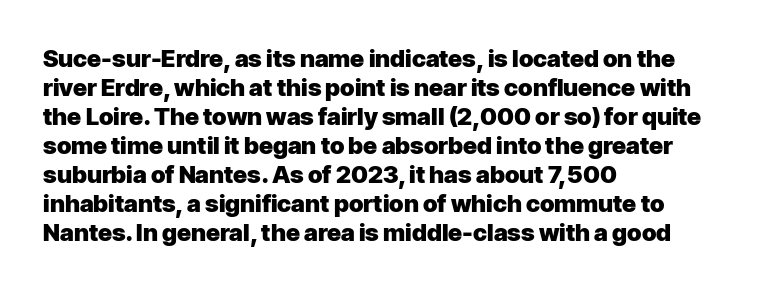
{"italic": "no", "bold": "yes", "underline": "no", "align": "left", "line_spacing_ratio": 1.21, "letter_spacing": "normal", "letter_spacing_em": 0.0, "glyph_px": 24}
